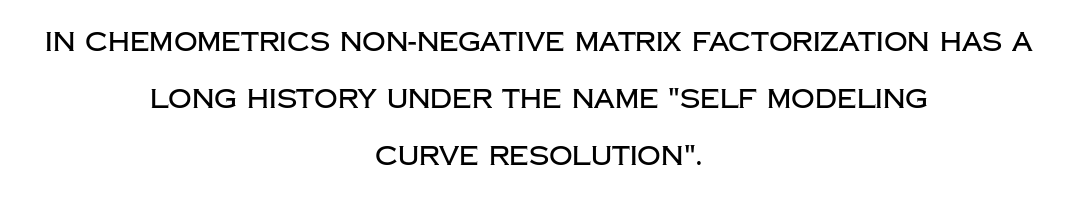
Q: Is the text italic (slanted)? A: No, it is upright.
Q: Is the text underlined? A: No.
Q: How is the paragraph aligned? A: Centered.
Q: Is the spacing between letters normal or unusually wide? A: Normal.
Q: Is the spacing between lines tight, normal or loose? A: Loose.
